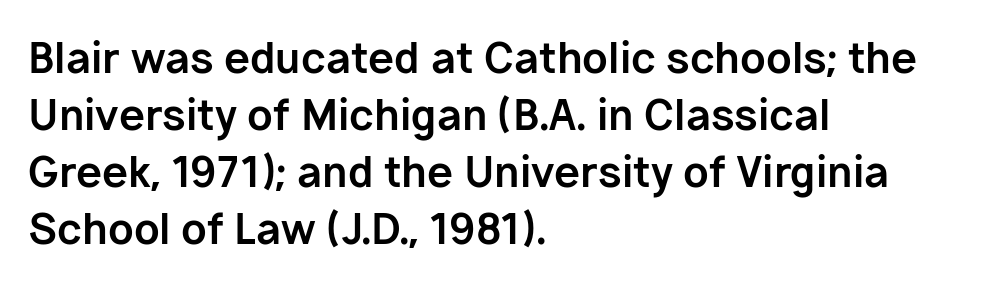
Q: Is the text bold? A: Yes.
Q: Is the text italic (slanted)? A: No, it is upright.
Q: Is the typeface a serif or a sans-serif typeface? A: Sans-serif.
Q: Is the text underlined? A: No.
Q: How is the paragraph aligned? A: Left-aligned.
Q: Is the spacing between letters normal or unusually wide? A: Normal.
Q: Is the spacing between lines tight, normal or loose? A: Normal.
Q: Width (condensed, normal, or wide)? A: Normal.
Q: Stroke contrast? A: Low.
Q: x-height? A: Medium.
Q: Monospaced? A: No.
